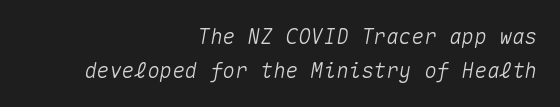
Rendered with sloped, italic letterforms. The horizontal fit of the characters is conventional and even. Horizontally, the lines are justified to the trailing edge only. Students, observe: this is what conventionally led text looks like. Underlining? Definitely not there.
